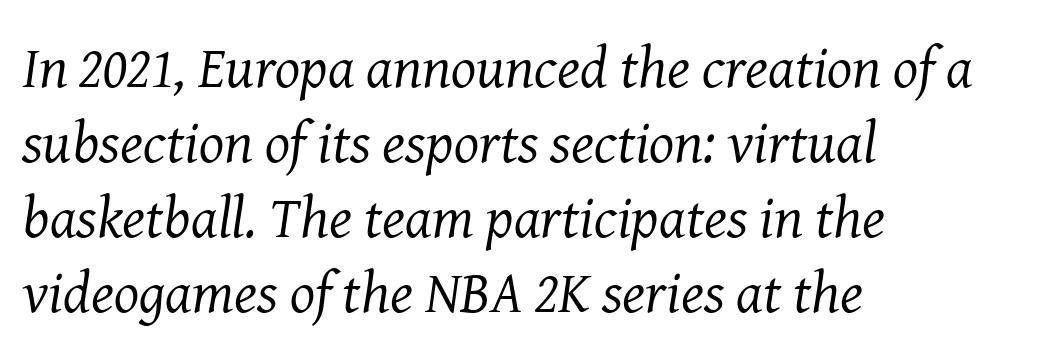
Q: Is the text bold? A: No.
Q: Is the text italic (slanted)? A: Yes, it leans right by about 8 degrees.
Q: Is the typeface a serif or a sans-serif typeface? A: Serif.
Q: Is the text underlined? A: No.
Q: How is the paragraph aligned? A: Left-aligned.
Q: Is the spacing between letters normal or unusually wide? A: Normal.
Q: Is the spacing between lines tight, normal or loose? A: Normal.
Q: Width (condensed, normal, or wide)? A: Normal.
Q: Stroke contrast? A: Medium.
Q: x-height? A: Medium.
Q: Monospaced? A: No.
